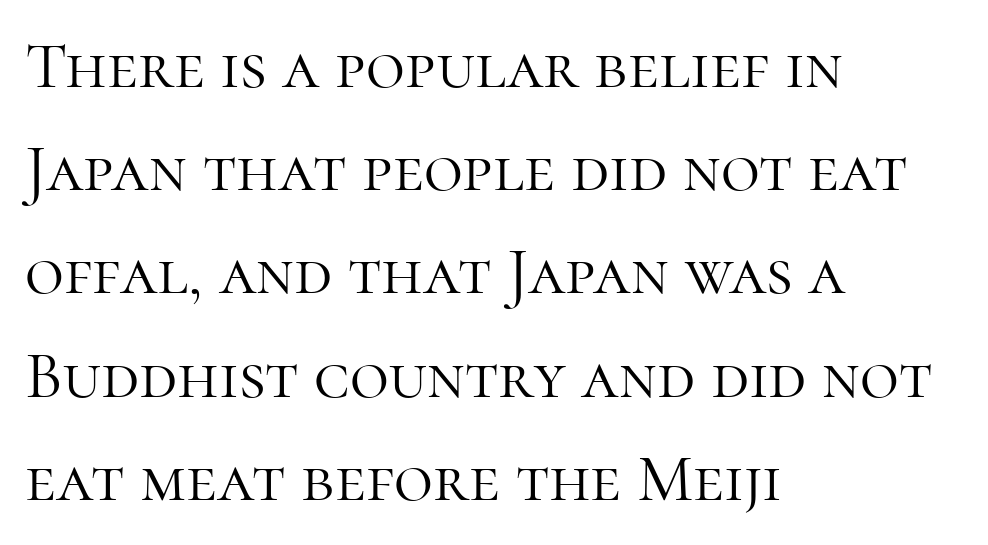
The image shows 67 px light serif type, upright; set left-aligned, normal line spacing (1.54x), normal letter spacing, not underlined; high stroke contrast and a medium x-height.
